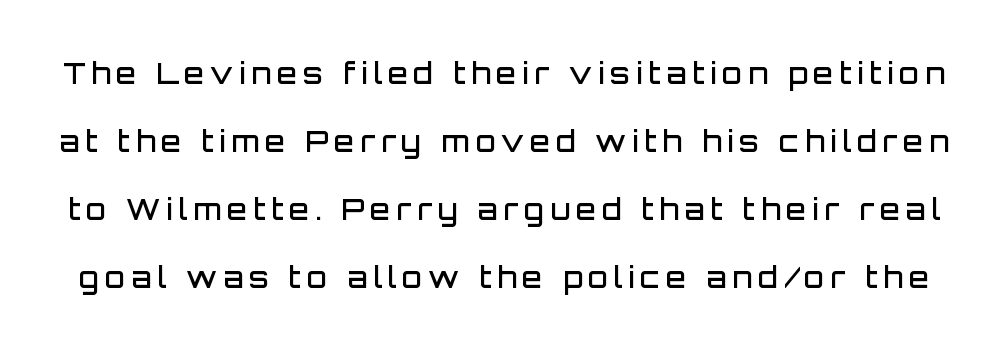
Q: Is the text bold? A: Semi-bold.
Q: Is the text italic (slanted)? A: No, it is upright.
Q: Is the typeface a serif or a sans-serif typeface? A: Sans-serif.
Q: Is the text underlined? A: No.
Q: Is the spacing between letters normal or unusually wide? A: Unusually wide.
Q: Is the spacing between lines tight, normal or loose? A: Loose.
Q: Width (condensed, normal, or wide)? A: Normal.
Q: Stroke contrast? A: Low.
Q: x-height? A: Large.
Q: Monospaced? A: No.
